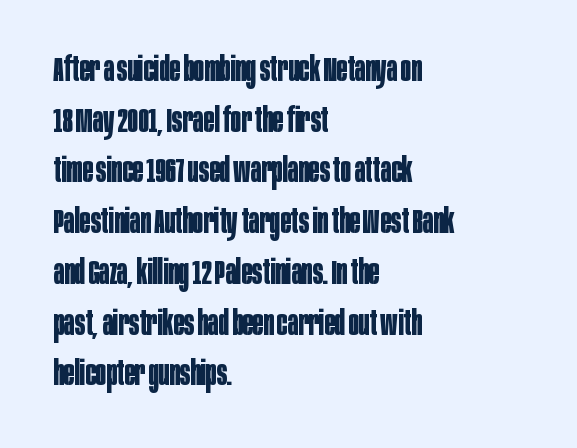
{"serif": "no", "italic": "no", "bold": "yes", "weight": "bold", "width": "condensed", "stroke_contrast": "low", "x_height": "large", "monospaced": "no", "underline": "no", "align": "left", "line_spacing": "normal", "line_spacing_ratio": 1.45, "letter_spacing": "normal", "letter_spacing_em": 0.0, "glyph_px": 35}
